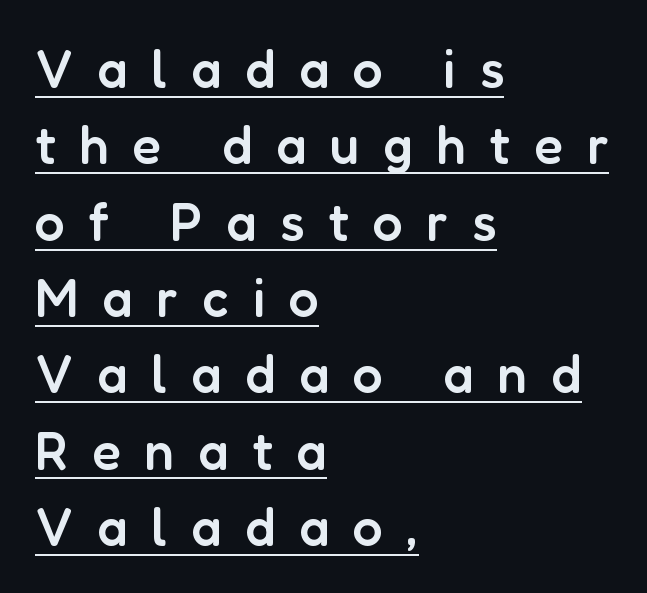
The image shows 53 px semibold sans-serif type, upright; set left-aligned, normal line spacing (1.44x), unusually wide letter spacing (+0.45 em), underlined; low stroke contrast and a medium x-height.
